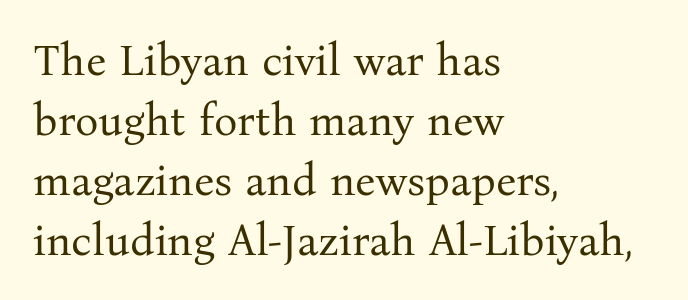
The image shows 44 px regular-weight serif type, upright; set left-aligned, normal line spacing (1.36x), normal letter spacing, not underlined; medium stroke contrast and a medium x-height.
